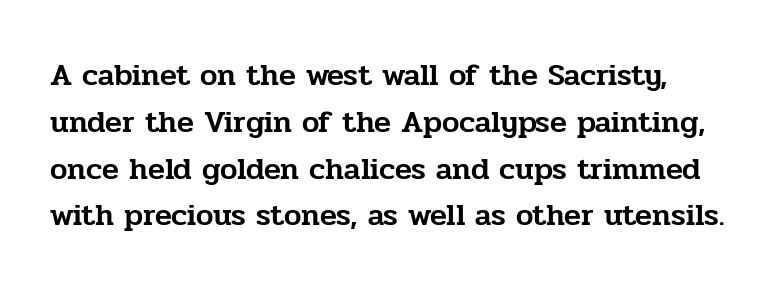
The image shows 31 px serif type, upright; set normal line spacing (1.51x), normal letter spacing, not underlined; low stroke contrast and a medium x-height.
